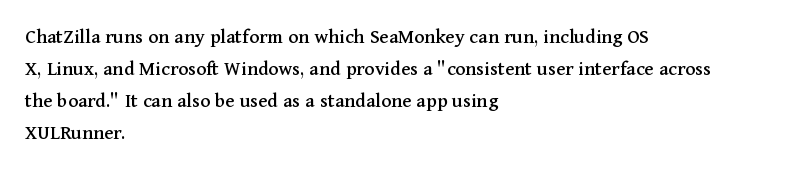
Spacing between characters is what you'd get straight out of the box. This sample is left-justified, so line endings fall wherever the words run out. Has an underline been added? It has not. Evenly set lines give the paragraph a standard silhouette. You can tell it's not italic because the verticals are truly vertical.
